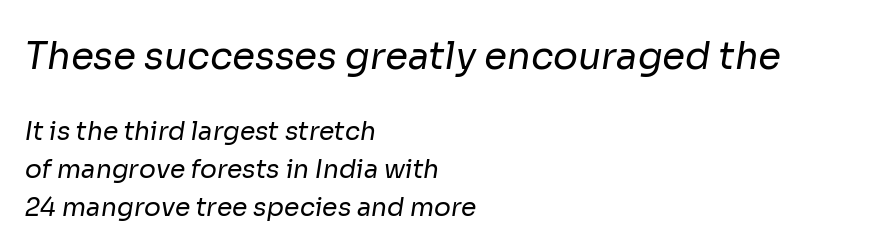
Q: Is the text bold? A: No.
Q: Is the typeface a serif or a sans-serif typeface? A: Sans-serif.
Q: Is the text underlined? A: No.
Q: How is the paragraph aligned? A: Left-aligned.
Q: Is the spacing between letters normal or unusually wide? A: Normal.
Q: Is the spacing between lines tight, normal or loose? A: Normal.
Q: Which block of text is set in a larger size, the first (top) or the second (bottom)? A: The first (top) one.
Q: Width (condensed, normal, or wide)? A: Normal.
Q: Stroke contrast? A: Low.
Q: x-height? A: Medium.
Q: Monospaced? A: No.
